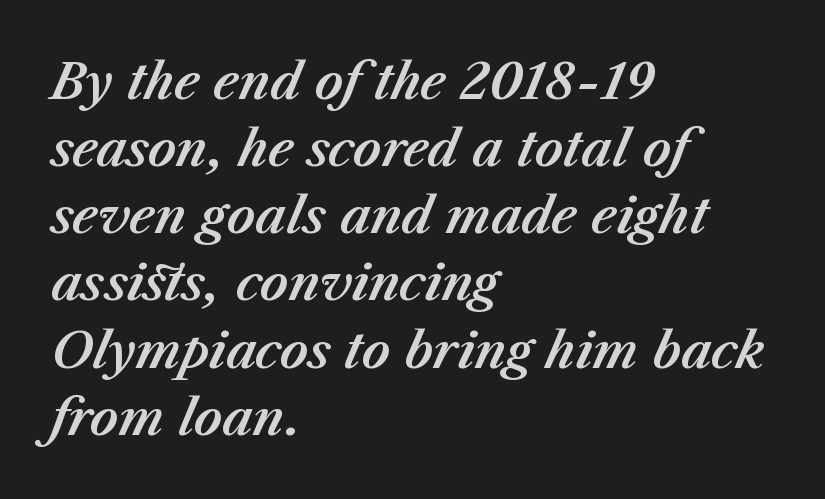
The image shows 49 px text type, italic (leaning right); set left-aligned, normal line spacing (1.37x), normal letter spacing, not underlined; medium stroke contrast and a medium x-height.
